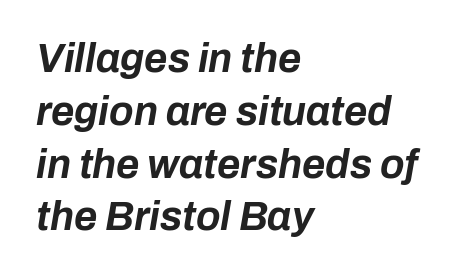
The rendering keeps characters at their native spacing. Is this a fixed-width face? No — the glyphs have proportional, varying widths. Look at the stroke-to-counter ratio: heavy, a bold. Layout note: lines flush left. No word sits above an underline. Quick note: italic.
